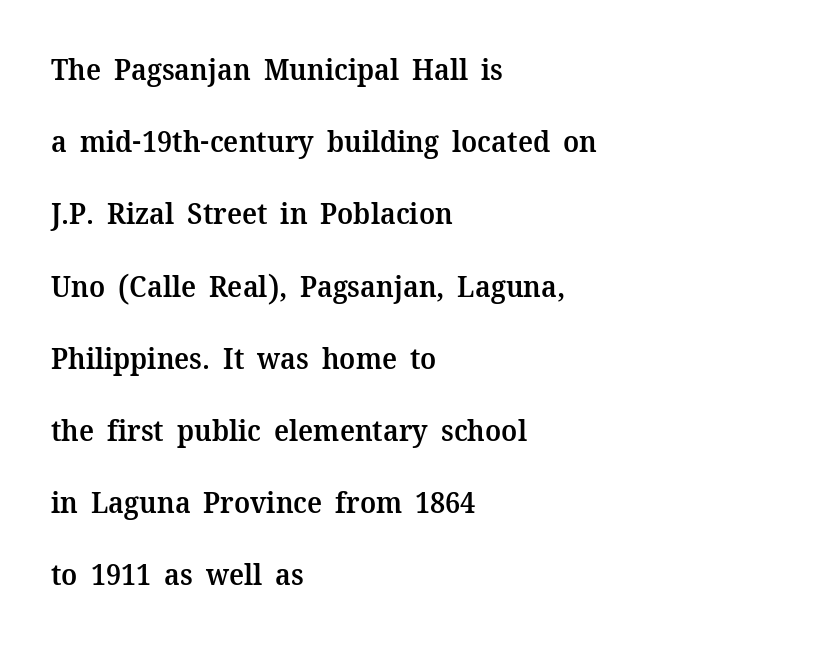
The image shows 29 px semibold serif type, upright; set left-aligned, loose line spacing (2.49x), normal letter spacing, not underlined; medium stroke contrast and a medium x-height.
